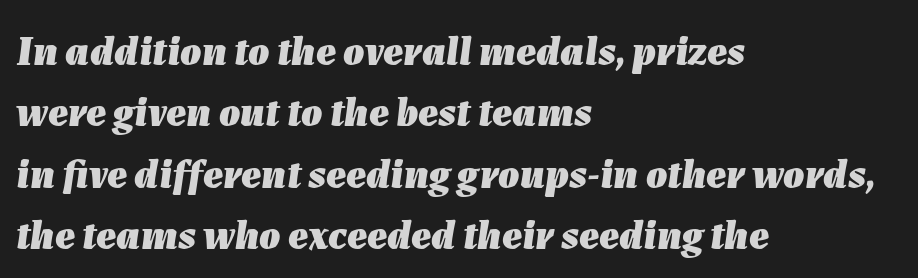
Heft: maximum for text — a bold. Honestly, the row spacing looks completely unremarkable. Honestly, the letter spacing is just normal — you wouldn't notice it. The area under the type is left untouched.
